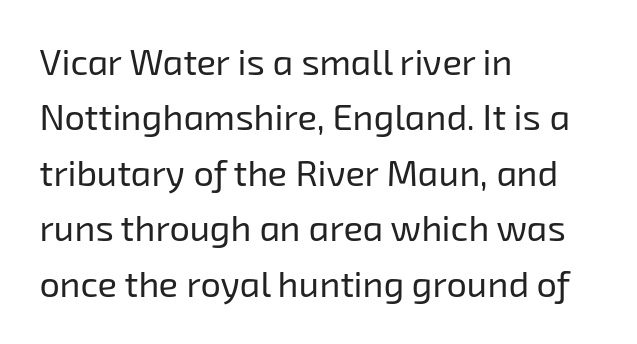
Q: Is the text bold? A: No.
Q: Is the typeface a serif or a sans-serif typeface? A: Sans-serif.
Q: Is the text underlined? A: No.
Q: How is the paragraph aligned? A: Left-aligned.
Q: Is the spacing between letters normal or unusually wide? A: Normal.
Q: Is the spacing between lines tight, normal or loose? A: Normal.
Q: Width (condensed, normal, or wide)? A: Normal.
Q: Stroke contrast? A: Low.
Q: x-height? A: Medium.
Q: Monospaced? A: No.
